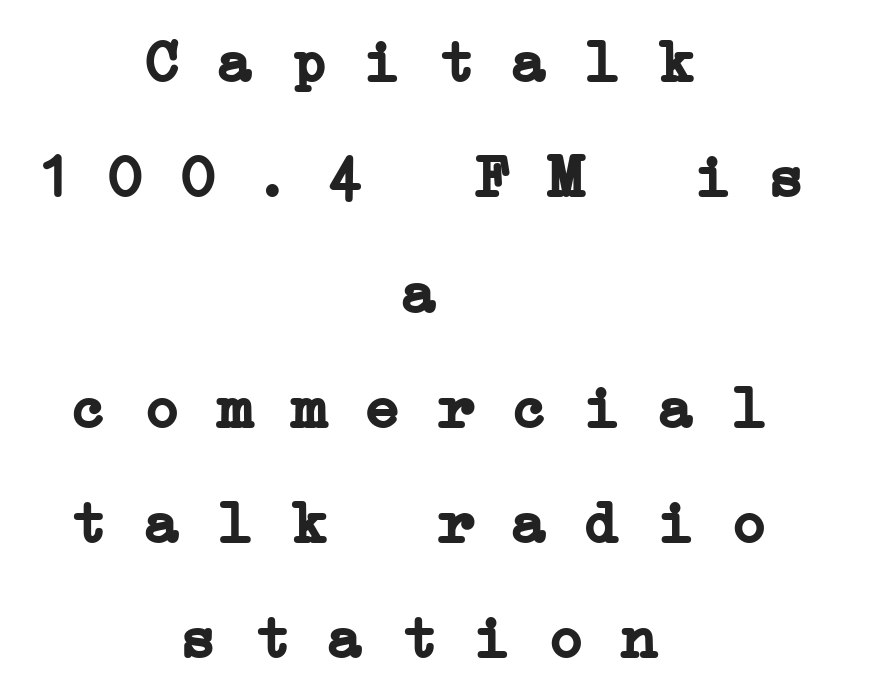
Q: Is the text bold? A: Yes.
Q: Is the typeface a serif or a sans-serif typeface? A: Serif.
Q: Is the text underlined? A: No.
Q: How is the paragraph aligned? A: Centered.
Q: Is the spacing between letters normal or unusually wide? A: Normal.
Q: Width (condensed, normal, or wide)? A: Wide.
Q: Stroke contrast? A: Low.
Q: x-height? A: Medium.
Q: Monospaced? A: Yes.
